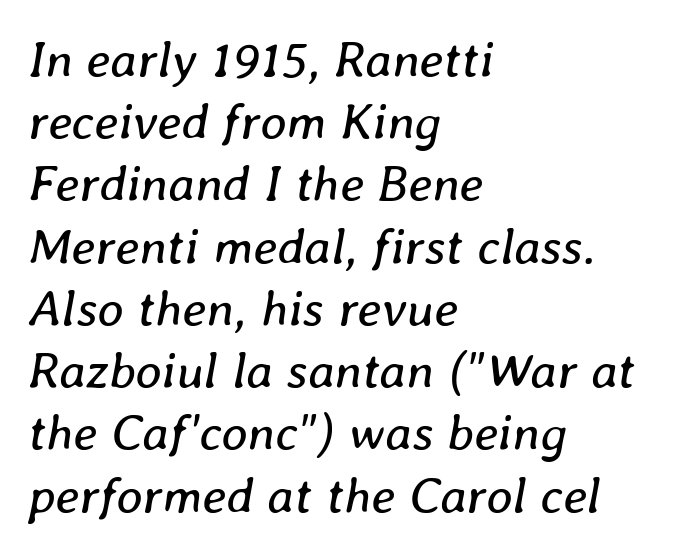
The image shows 51 px regular-weight type, italic (leaning right); set left-aligned, line spacing 1.22x, normal letter spacing, not underlined; low stroke contrast and a medium x-height.
